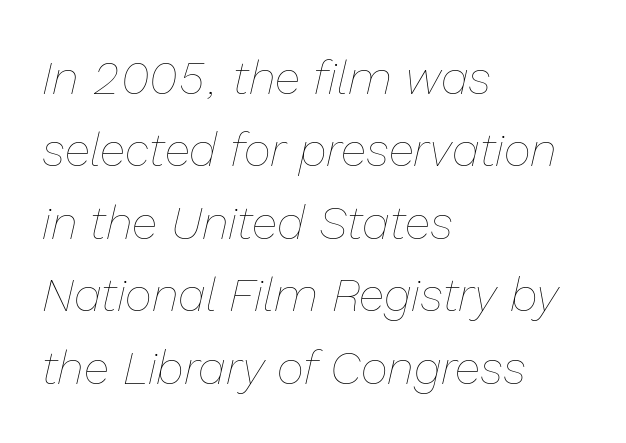
Q: Is the text bold? A: No.
Q: Is the text italic (slanted)? A: Yes, it leans right by about 13 degrees.
Q: Is the text underlined? A: No.
Q: How is the paragraph aligned? A: Left-aligned.
Q: Is the spacing between letters normal or unusually wide? A: Normal.
Q: Is the spacing between lines tight, normal or loose? A: Normal.
Q: Width (condensed, normal, or wide)? A: Normal.
Q: Stroke contrast? A: Low.
Q: x-height? A: Medium.
Q: Monospaced? A: No.
